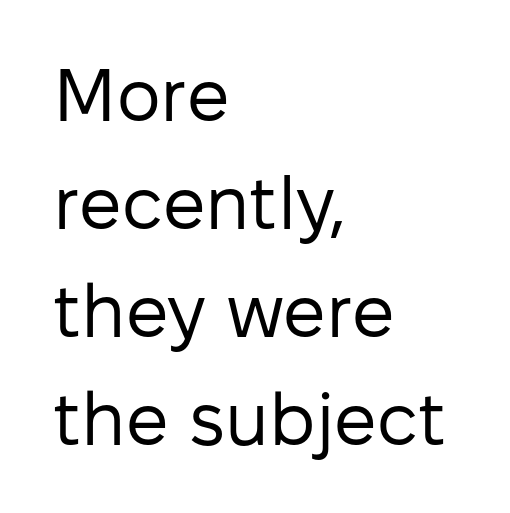
The image shows 75 px regular-weight sans-serif type, upright; set left-aligned, normal line spacing (1.44x), normal letter spacing, not underlined; low stroke contrast and a medium x-height.
